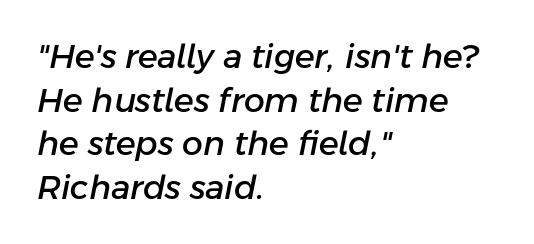
The image shows 33 px text type, italic (leaning right); set left-aligned, normal line spacing (1.32x), normal letter spacing, not underlined; low stroke contrast and a medium x-height.
